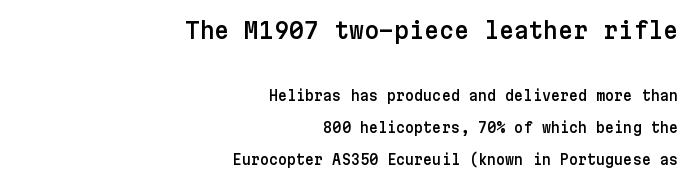
{"italic": "no", "underline": "no", "align": "right", "line_spacing": "loose", "line_spacing_ratio": 2.29, "letter_spacing": "normal", "letter_spacing_em": 0.0, "larger_block": "first", "size_ratio": 1.64, "glyph_px": 23}
